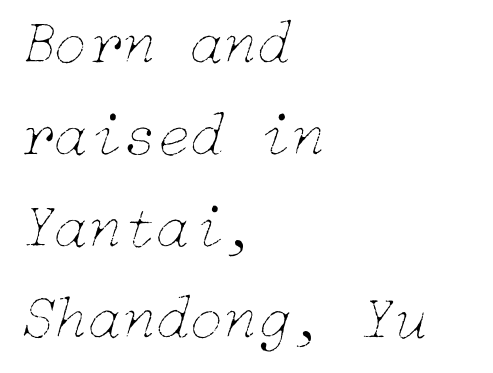
{"italic": "yes", "lean": "right", "slant_degrees": 15, "bold": "no", "weight": "thin", "width": "normal", "stroke_contrast": "low", "x_height": "medium", "underline": "no", "align": "left", "line_spacing": "normal", "line_spacing_ratio": 1.48, "letter_spacing": "normal", "letter_spacing_em": 0.0, "glyph_px": 62}
